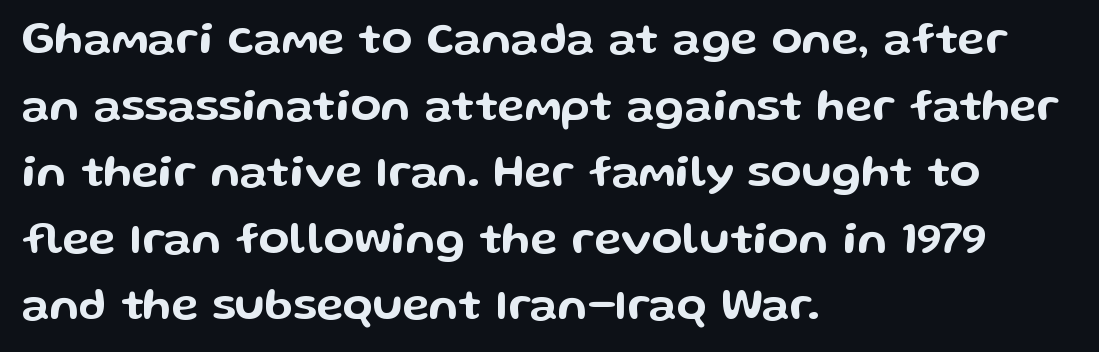
The image shows 45 px wide sans-serif type, upright; set left-aligned, normal line spacing (1.48x), normal letter spacing, not underlined; low stroke contrast and a medium x-height.
